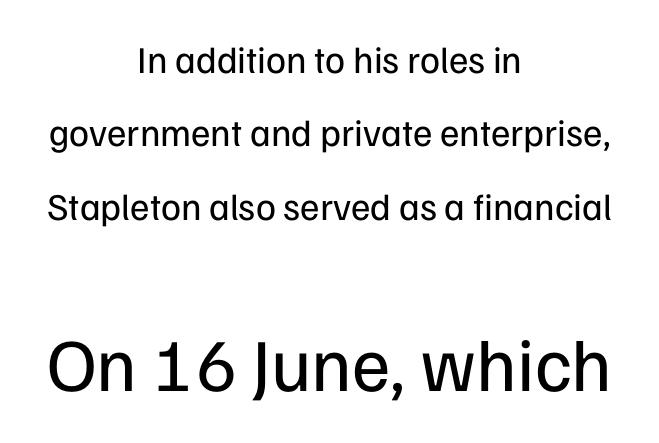
Q: Is the text bold? A: No.
Q: Is the text italic (slanted)? A: No, it is upright.
Q: Is the typeface a serif or a sans-serif typeface? A: Sans-serif.
Q: Is the text underlined? A: No.
Q: How is the paragraph aligned? A: Centered.
Q: Is the spacing between letters normal or unusually wide? A: Normal.
Q: Is the spacing between lines tight, normal or loose? A: Loose.
Q: Which block of text is set in a larger size, the first (top) or the second (bottom)? A: The second (bottom) one.
Q: Width (condensed, normal, or wide)? A: Normal.
Q: Stroke contrast? A: Low.
Q: x-height? A: Medium.
Q: Monospaced? A: No.
